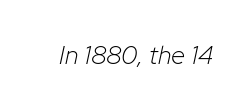
Q: Is the text bold? A: No.
Q: Is the text italic (slanted)? A: Yes, it leans right by about 12 degrees.
Q: Is the text underlined? A: No.
Q: Is the spacing between letters normal or unusually wide? A: Normal.
